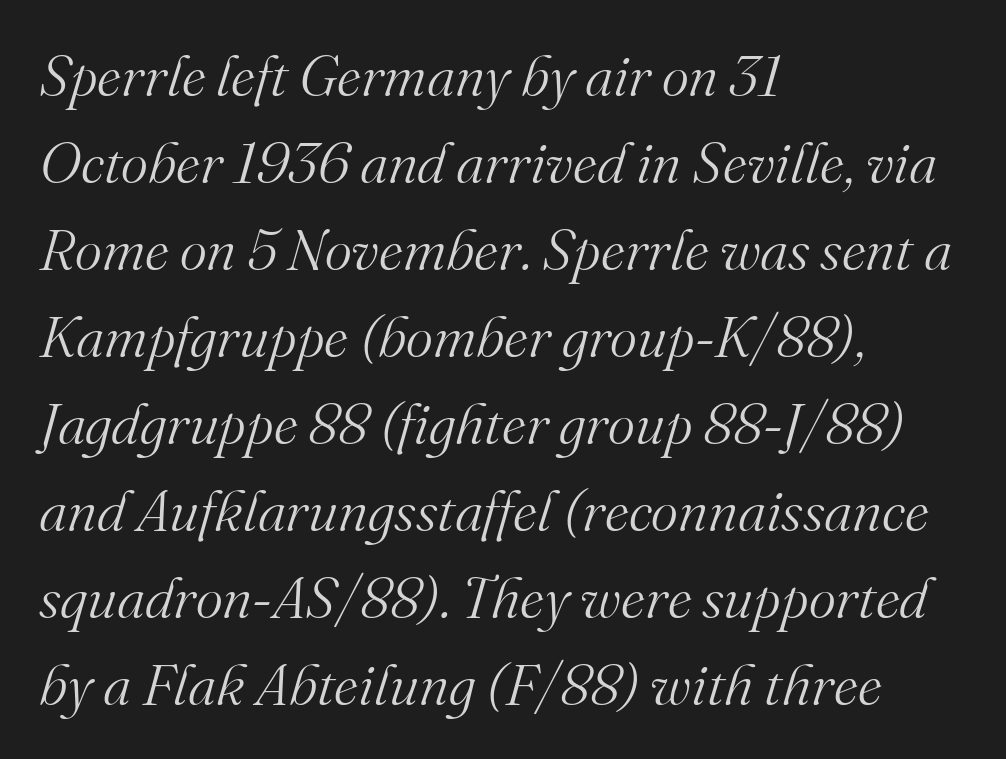
{"serif": "yes", "italic": "yes", "lean": "right", "slant_degrees": 16, "bold": "no", "weight": "light", "width": "normal", "stroke_contrast": "medium", "x_height": "small", "monospaced": "no", "underline": "no", "align": "left", "line_spacing": "normal", "line_spacing_ratio": 1.5, "letter_spacing": "normal", "letter_spacing_em": 0.0, "glyph_px": 58}
